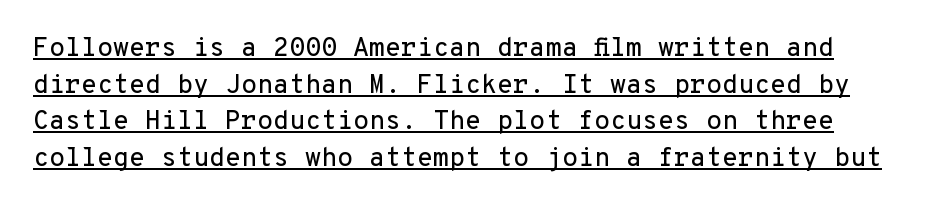
{"italic": "no", "underline": "yes", "line_spacing": "normal", "line_spacing_ratio": 1.41, "letter_spacing": "normal", "letter_spacing_em": 0.0, "glyph_px": 26}
